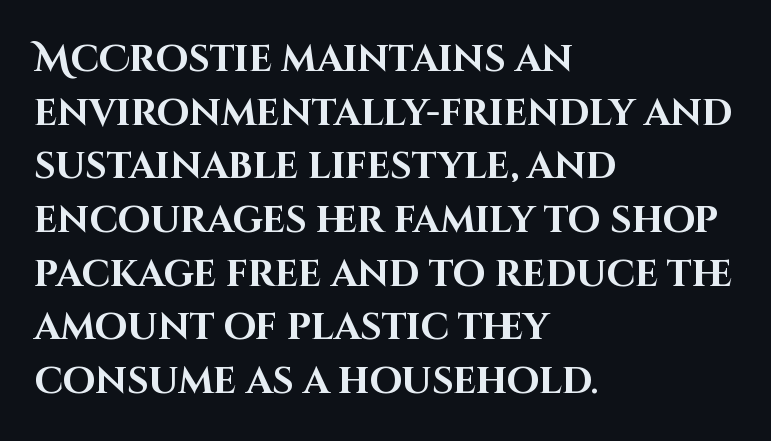
Students, this is bold: see how much ink each stroke carries. Regular leading. You could not count columns in this text — the font is proportionally spaced. Does the lettering tilt? It doesn't — this is upright.
